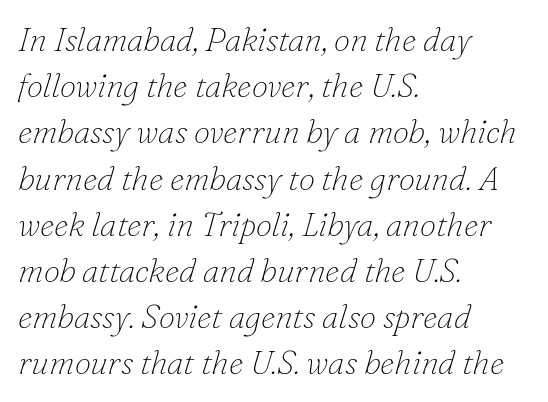
How would I describe the line gaps? Plain and ordinary. These lines are rendered in a variable-pitch font. The cut favours lightness, reaching ordinary text weight at its darkest. Horizontally, the lines are justified to the leading edge only. Is the type slanted? Yes — the strokes lean at a clear angle. Letter spacing: default.
